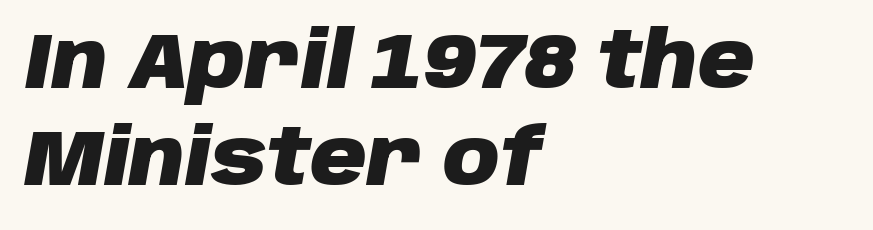
Q: Is the text bold? A: Yes.
Q: Is the text italic (slanted)? A: Yes, it leans right by about 10 degrees.
Q: Is the text underlined? A: No.
Q: How is the paragraph aligned? A: Left-aligned.
Q: Is the spacing between letters normal or unusually wide? A: Normal.
Q: Is the spacing between lines tight, normal or loose? A: Normal.
Q: Width (condensed, normal, or wide)? A: Normal.
Q: Stroke contrast? A: Low.
Q: x-height? A: Large.
Q: Monospaced? A: No.
